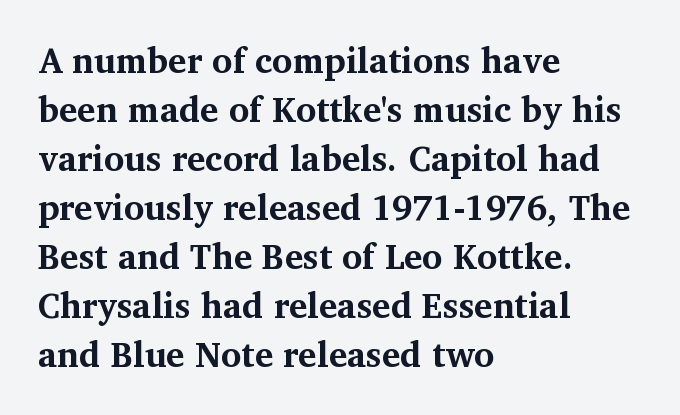
Each letter keeps its own natural width here, so spacing adapts to shape. Tracking value appears to be zero — textbook default spacing. Italic: no, the glyphs are upright roman. Students, this is bold: see how much ink each stroke carries. The paragraph has a hard left edge and a soft right edge.
